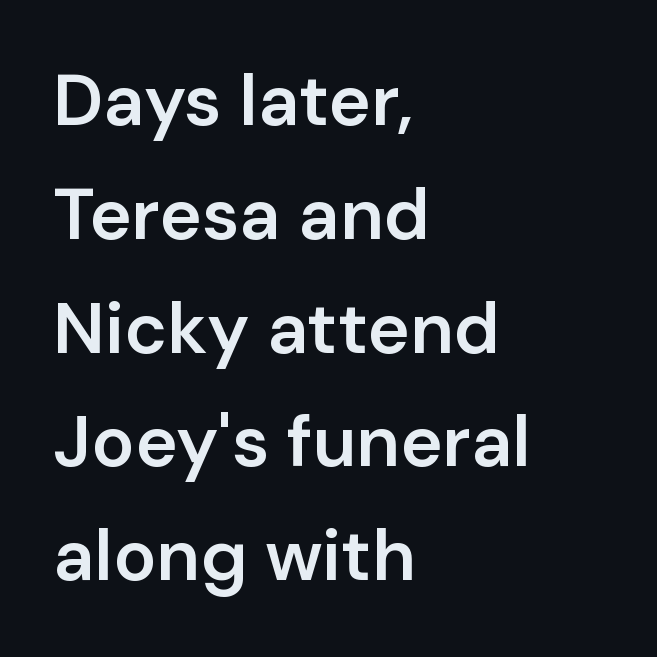
{"serif": "no", "italic": "no", "bold": "semi", "weight": "semibold", "width": "normal", "stroke_contrast": "low", "x_height": "medium", "monospaced": "no", "underline": "no", "align": "left", "line_spacing": "normal", "line_spacing_ratio": 1.58, "letter_spacing": "normal", "letter_spacing_em": 0.0, "glyph_px": 72}
